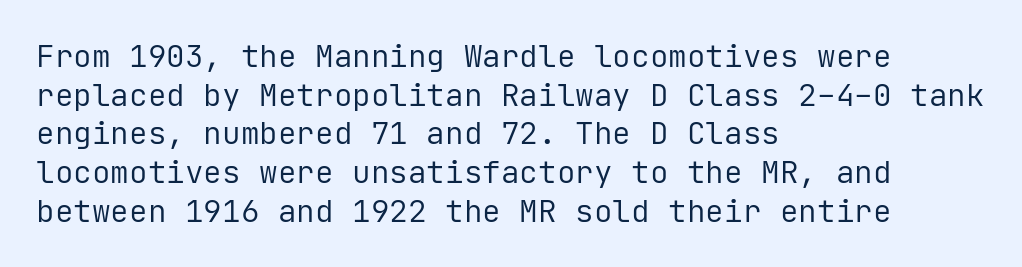
The image shows 31 px regular-weight sans-serif type, upright, monospaced; set left-aligned, normal line spacing (1.25x), normal letter spacing, not underlined; low stroke contrast and a medium x-height.
